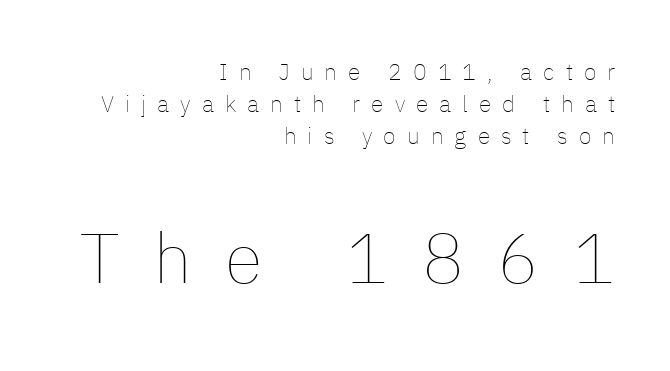
{"italic": "no", "bold": "no", "weight": "thin", "width": "normal", "stroke_contrast": "low", "x_height": "medium", "monospaced": "no", "underline": "no", "align": "right", "line_spacing": "normal", "line_spacing_ratio": 1.4, "letter_spacing": "wide", "letter_spacing_em": 0.48, "larger_block": "second", "size_ratio": 3.04, "glyph_px": 70}
